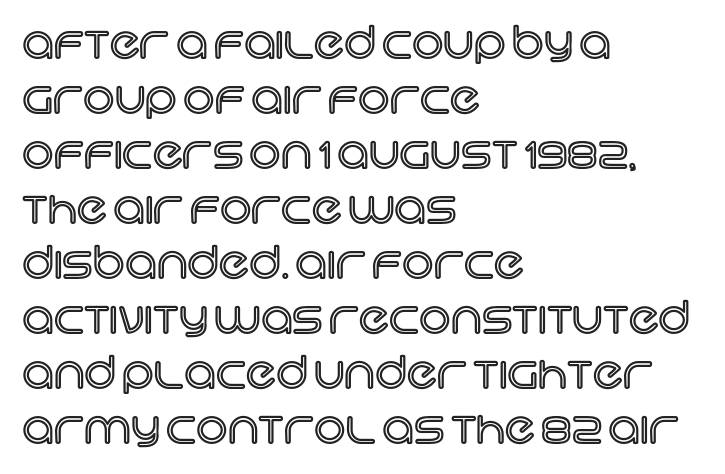
The image shows 44 px text type, upright; set left-aligned, normal line spacing (1.25x), normal letter spacing, not underlined; a large x-height.
